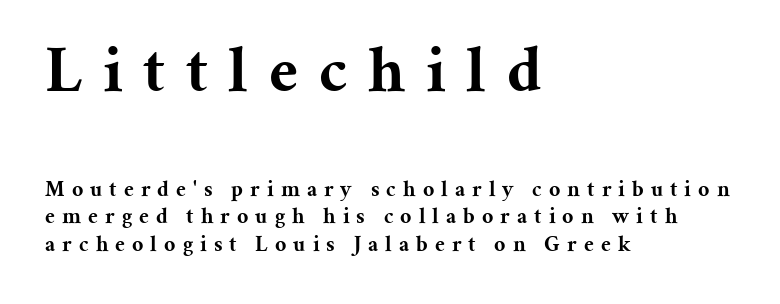
Q: Is the text bold? A: Yes.
Q: Is the text italic (slanted)? A: No, it is upright.
Q: Is the typeface a serif or a sans-serif typeface? A: Serif.
Q: Is the text underlined? A: No.
Q: How is the paragraph aligned? A: Left-aligned.
Q: Is the spacing between letters normal or unusually wide? A: Unusually wide.
Q: Is the spacing between lines tight, normal or loose? A: Normal.
Q: Which block of text is set in a larger size, the first (top) or the second (bottom)? A: The first (top) one.
Q: Width (condensed, normal, or wide)? A: Normal.
Q: Stroke contrast? A: Medium.
Q: x-height? A: Medium.
Q: Monospaced? A: No.
